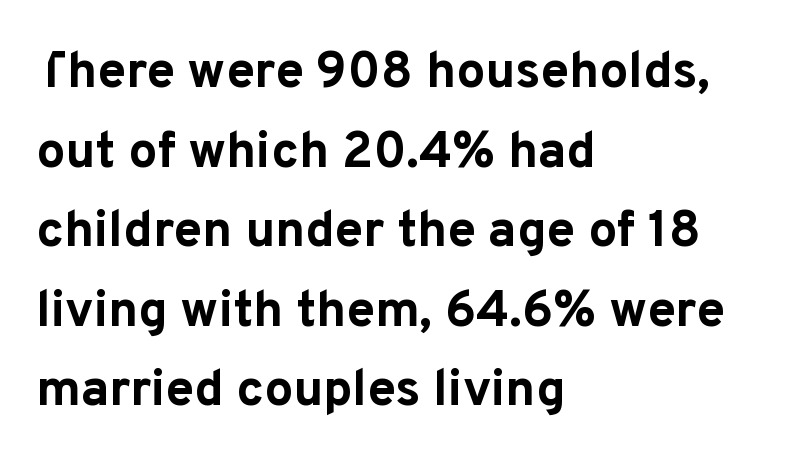
{"serif": "no", "italic": "no", "bold": "yes", "weight": "bold", "width": "normal", "stroke_contrast": "low", "x_height": "medium", "monospaced": "no", "underline": "no", "align": "left", "line_spacing": "normal", "line_spacing_ratio": 1.56, "letter_spacing": "normal", "letter_spacing_em": 0.0, "glyph_px": 51}
